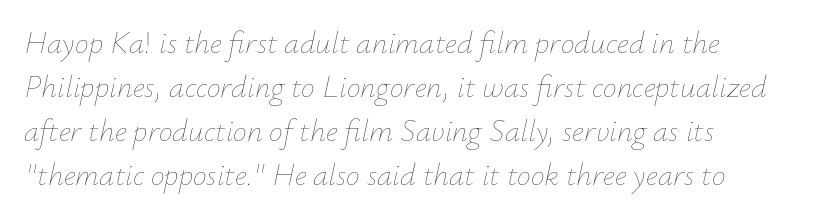
{"italic": "yes", "lean": "right", "slant_degrees": 12, "bold": "no", "weight": "thin", "width": "normal", "stroke_contrast": "low", "x_height": "small", "monospaced": "no", "underline": "no", "align": "left", "line_spacing": "normal", "line_spacing_ratio": 1.42, "letter_spacing": "normal", "letter_spacing_em": 0.0, "glyph_px": 31}
